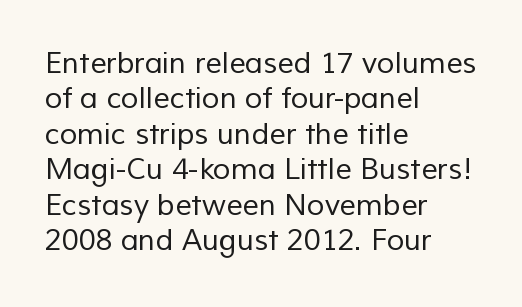
{"serif": "no", "bold": "no", "weight": "regular", "width": "normal", "stroke_contrast": "low", "x_height": "medium", "monospaced": "no", "underline": "no", "align": "left", "line_spacing_ratio": 1.22, "letter_spacing": "normal", "letter_spacing_em": 0.0, "glyph_px": 29}
